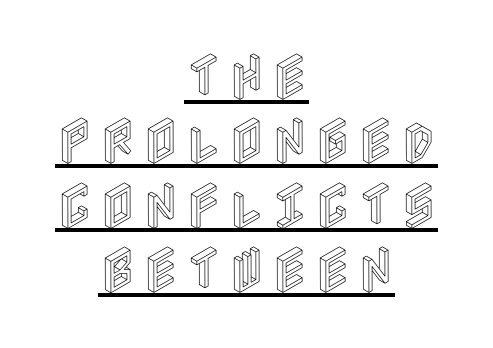
Is the block centered? Yes — each line is placed symmetrically about the middle. Somebody hit Ctrl+U on this one — the words are underlined. This is roman type, the default non-slanted kind. Rows of type keep a routine distance in the vertical direction.
